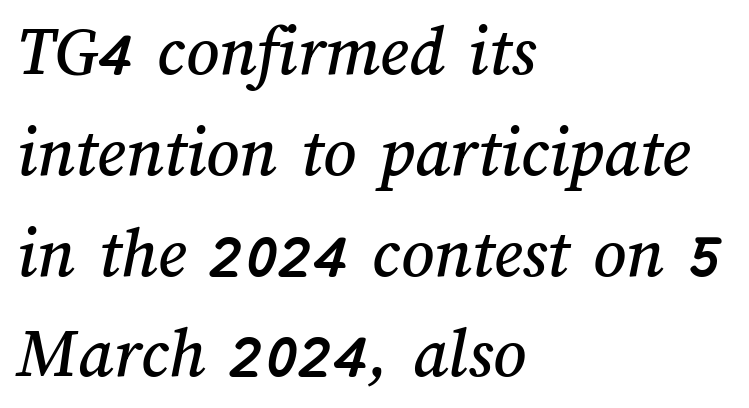
The image shows 72 px text type; set left-aligned, normal line spacing (1.4x), normal letter spacing, not underlined; medium stroke contrast and a medium x-height.
